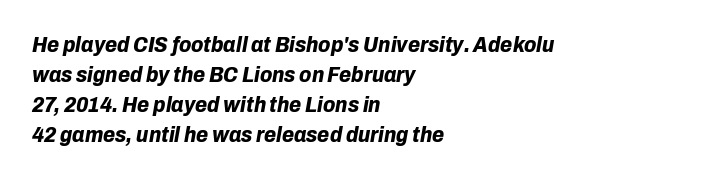
Q: Is the text bold? A: Yes.
Q: Is the text italic (slanted)? A: Yes, it leans right by about 10 degrees.
Q: Is the text underlined? A: No.
Q: How is the paragraph aligned? A: Left-aligned.
Q: Is the spacing between letters normal or unusually wide? A: Normal.
Q: Is the spacing between lines tight, normal or loose? A: Normal.
